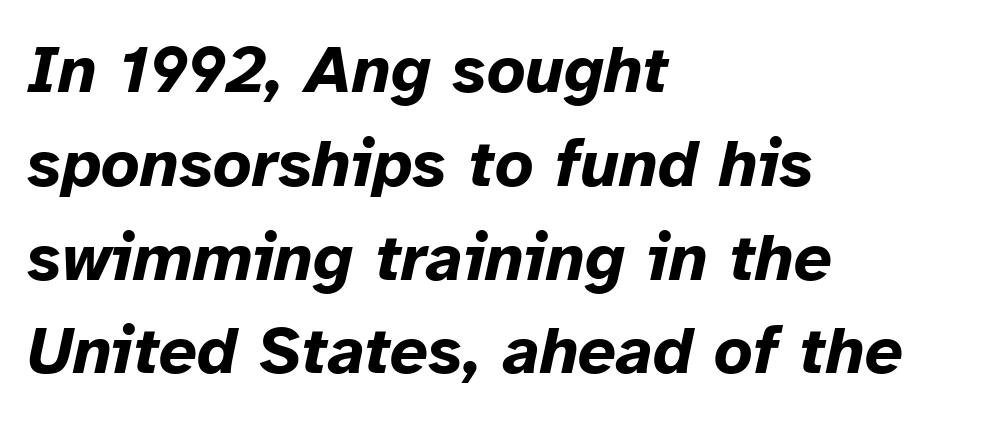
Q: Is the text bold? A: Yes.
Q: Is the text italic (slanted)? A: Yes, it leans right by about 12 degrees.
Q: Is the text underlined? A: No.
Q: How is the paragraph aligned? A: Left-aligned.
Q: Is the spacing between letters normal or unusually wide? A: Normal.
Q: Is the spacing between lines tight, normal or loose? A: Normal.
Q: Width (condensed, normal, or wide)? A: Normal.
Q: Stroke contrast? A: Low.
Q: x-height? A: Medium.
Q: Monospaced? A: No.
